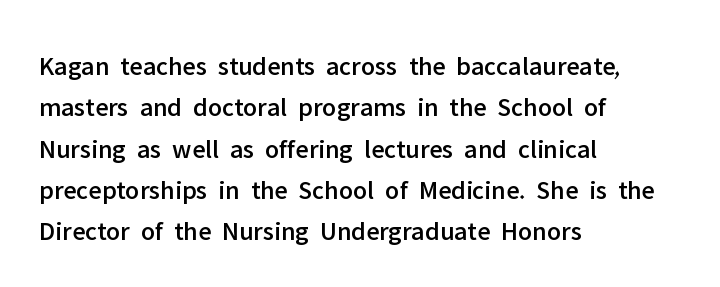
{"italic": "no", "underline": "no", "align": "left", "line_spacing": "normal", "line_spacing_ratio": 1.53, "letter_spacing": "normal", "letter_spacing_em": 0.0, "glyph_px": 27}
